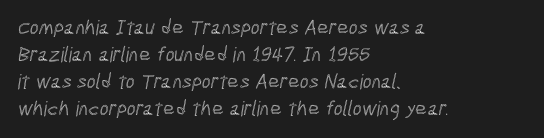
{"underline": "no", "align": "left", "line_spacing": "normal", "line_spacing_ratio": 1.29, "letter_spacing": "normal", "letter_spacing_em": 0.0, "glyph_px": 21}
